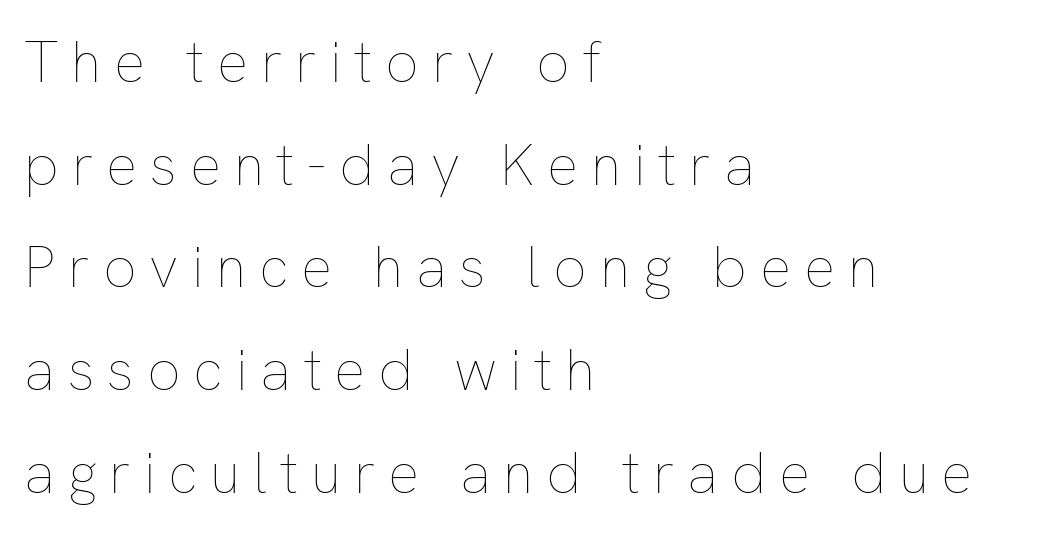
Q: Is the text bold? A: No.
Q: Is the text italic (slanted)? A: No, it is upright.
Q: Is the text underlined? A: No.
Q: How is the paragraph aligned? A: Left-aligned.
Q: Is the spacing between letters normal or unusually wide? A: Unusually wide.
Q: Width (condensed, normal, or wide)? A: Normal.
Q: Stroke contrast? A: Low.
Q: x-height? A: Medium.
Q: Monospaced? A: No.
